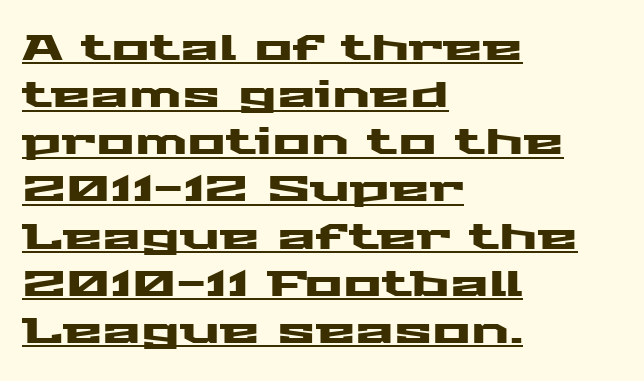
{"serif": "no", "italic": "no", "width": "wide", "stroke_contrast": "medium", "x_height": "medium", "monospaced": "no", "underline": "yes", "align": "left", "line_spacing": "normal", "line_spacing_ratio": 1.31, "letter_spacing": "normal", "letter_spacing_em": 0.0, "glyph_px": 36}
